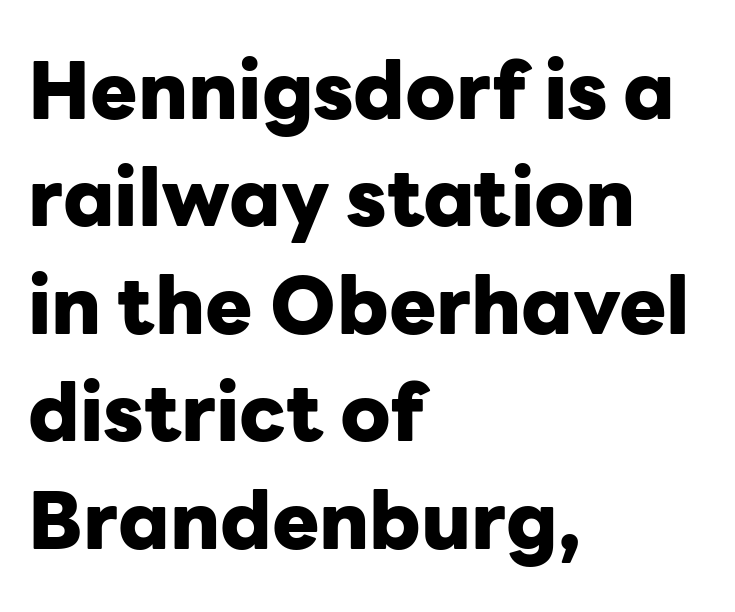
Horizontal alignment here is leftward, the default for most running prose. The letters stand straight up with perfectly vertical stems. Note the varied advance widths — an 'i' is clearly narrower than an 'm'. The block of text has a typical density, with ordinary space between rows. This rendering leaves character spacing at its baseline value. The area under the type is left untouched.
